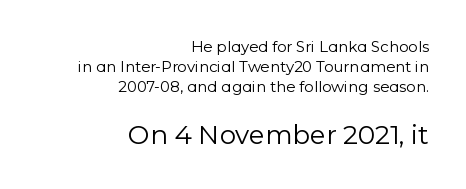
The image shows 26 px text type, upright; set right-aligned, normal line spacing (1.34x), normal letter spacing, not underlined; the second (bottom) block is 1.73x larger.
